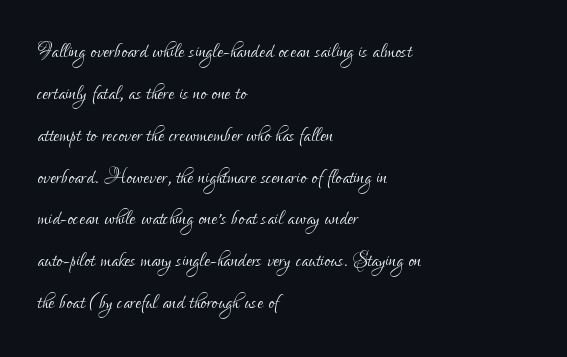
Q: Is the text bold? A: No.
Q: Is the text italic (slanted)? A: Yes.
Q: Is the text underlined? A: No.
Q: How is the paragraph aligned? A: Left-aligned.
Q: Is the spacing between letters normal or unusually wide? A: Normal.
Q: Is the spacing between lines tight, normal or loose? A: Normal.
